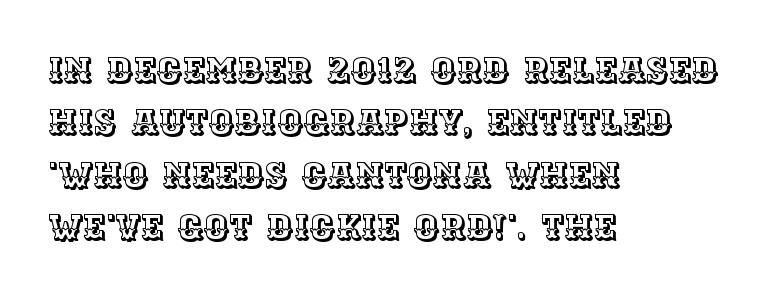
The image shows 35 px text type, upright; set left-aligned, normal line spacing (1.5x), normal letter spacing, not underlined; a large x-height.
